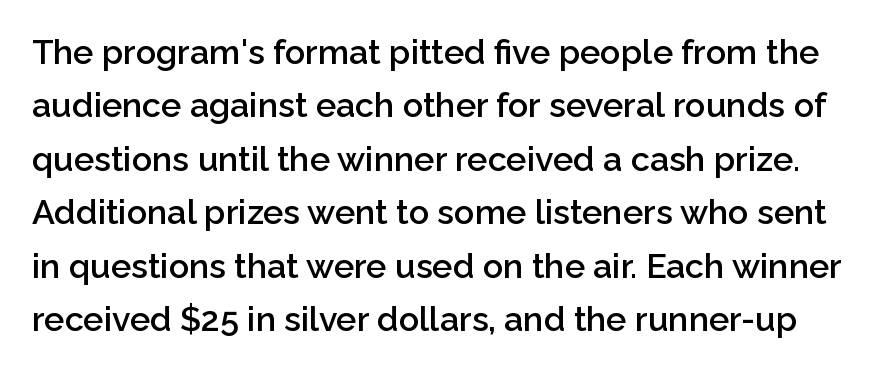
{"serif": "no", "italic": "no", "bold": "semi", "weight": "semibold", "width": "normal", "stroke_contrast": "low", "x_height": "medium", "monospaced": "no", "underline": "no", "line_spacing": "normal", "line_spacing_ratio": 1.57, "letter_spacing": "normal", "letter_spacing_em": 0.0, "glyph_px": 34}
